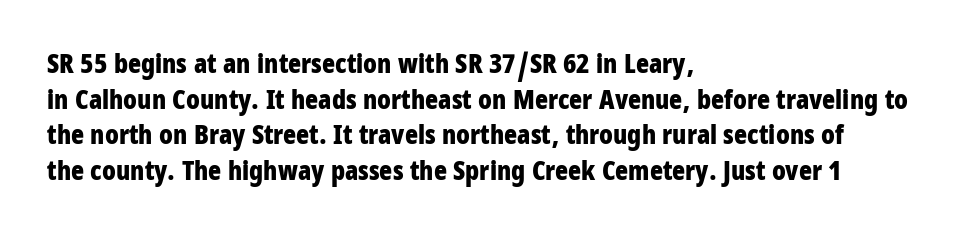
{"italic": "no", "bold": "yes", "underline": "no", "align": "left", "line_spacing": "normal", "line_spacing_ratio": 1.32, "letter_spacing": "normal", "letter_spacing_em": 0.0, "glyph_px": 27}
